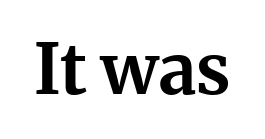
The specimen reads as upright at a glance. Typesetter's note: full bold, strokes at maximum text heaviness. What kind of face is this? One with serifs. Inter-character spacing is left at the font's built-in metrics. Think of a printed novel: that variable character pitch is what you see here. The area under the type is left untouched.
